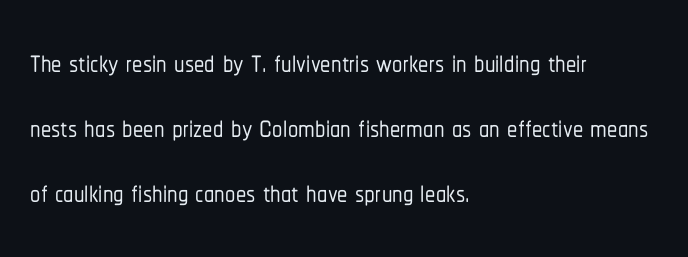
{"serif": "no", "italic": "no", "width": "condensed", "stroke_contrast": "low", "x_height": "medium", "monospaced": "no", "underline": "no", "align": "left", "line_spacing": "normal", "line_spacing_ratio": 1.58, "letter_spacing": "normal", "letter_spacing_em": 0.0, "glyph_px": 41}
